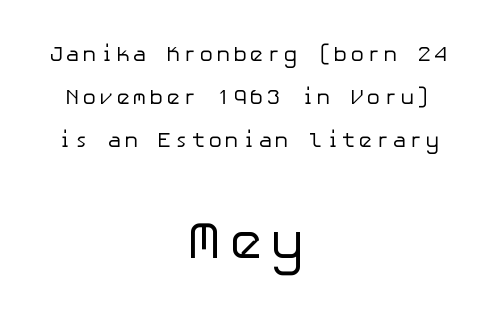
The image shows 52 px regular-weight sans-serif type, upright; set centered, loose line spacing (2.05x), not underlined; the second (bottom) block is 2.48x larger; low stroke contrast and a medium x-height.
